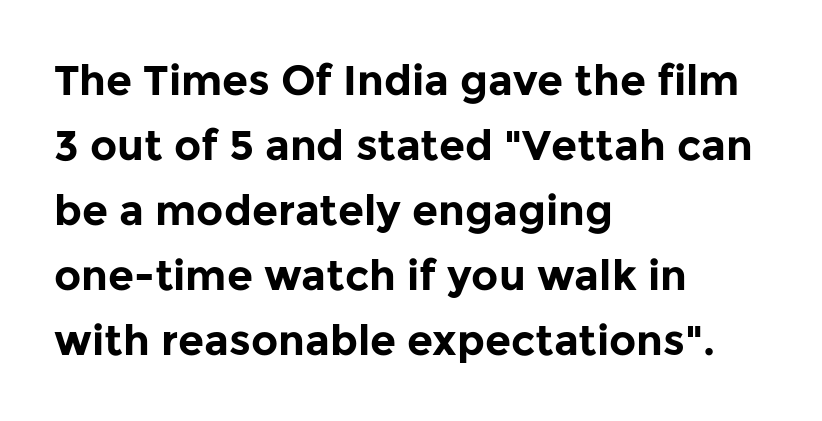
The image shows 42 px bold sans-serif type, upright; set left-aligned, normal line spacing (1.55x), normal letter spacing, not underlined; low stroke contrast and a medium x-height.
